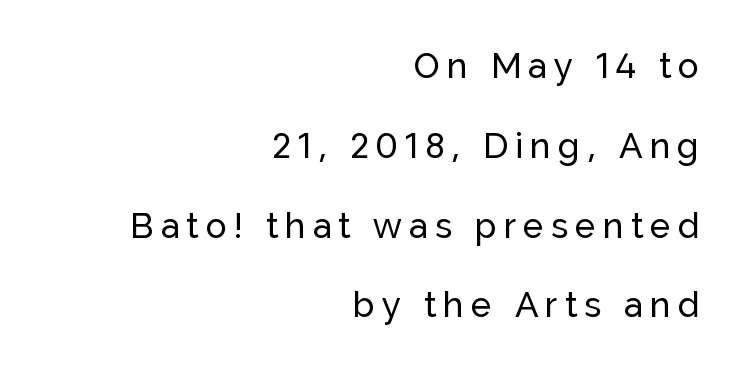
Designer's note — italics off, roman on. There is plenty of visible air inserted between adjacent glyphs. The space between consecutive lines is lavish. Check where the strokes stop: nothing finishes them off — pure sans. The passage shown is typed in a proportional face where columns would drift. Check the space under the baseline: it is left empty.
